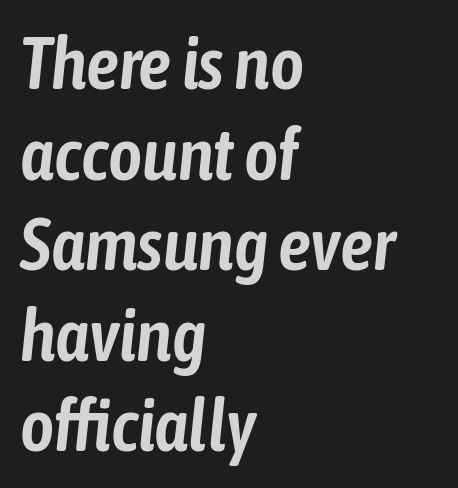
The image shows 73 px condensed type, italic (leaning right); set left-aligned, line spacing 1.24x, normal letter spacing, not underlined; low stroke contrast and a medium x-height.
